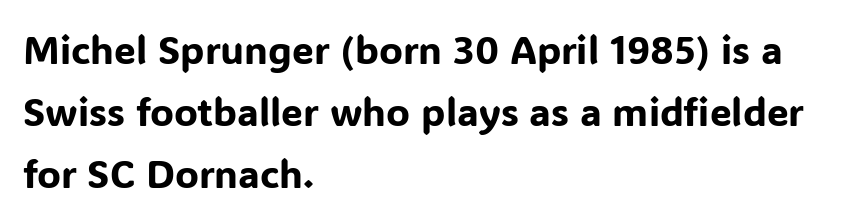
The image shows 39 px sans-serif type, upright; set left-aligned, normal line spacing (1.59x), normal letter spacing, not underlined; low stroke contrast and a medium x-height.
